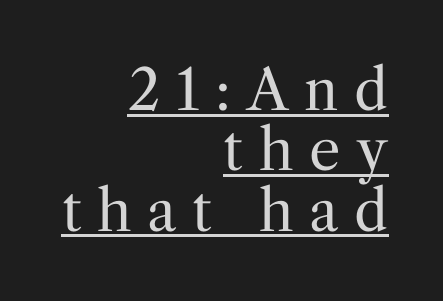
Italic? Not at all — the glyphs are vertical. One glance says dense: line gaps are narrower than usual. On a weight scale, this lands at 450 or below. This is serif lettering, the kind often seen in printed books.
